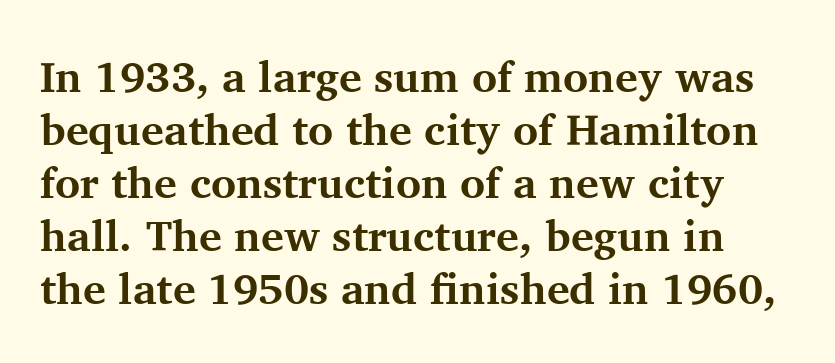
Q: Is the text bold? A: Yes.
Q: Is the text italic (slanted)? A: No, it is upright.
Q: Is the typeface a serif or a sans-serif typeface? A: Serif.
Q: Is the text underlined? A: No.
Q: Is the spacing between letters normal or unusually wide? A: Normal.
Q: Width (condensed, normal, or wide)? A: Normal.
Q: Stroke contrast? A: Medium.
Q: x-height? A: Medium.
Q: Monospaced? A: No.
